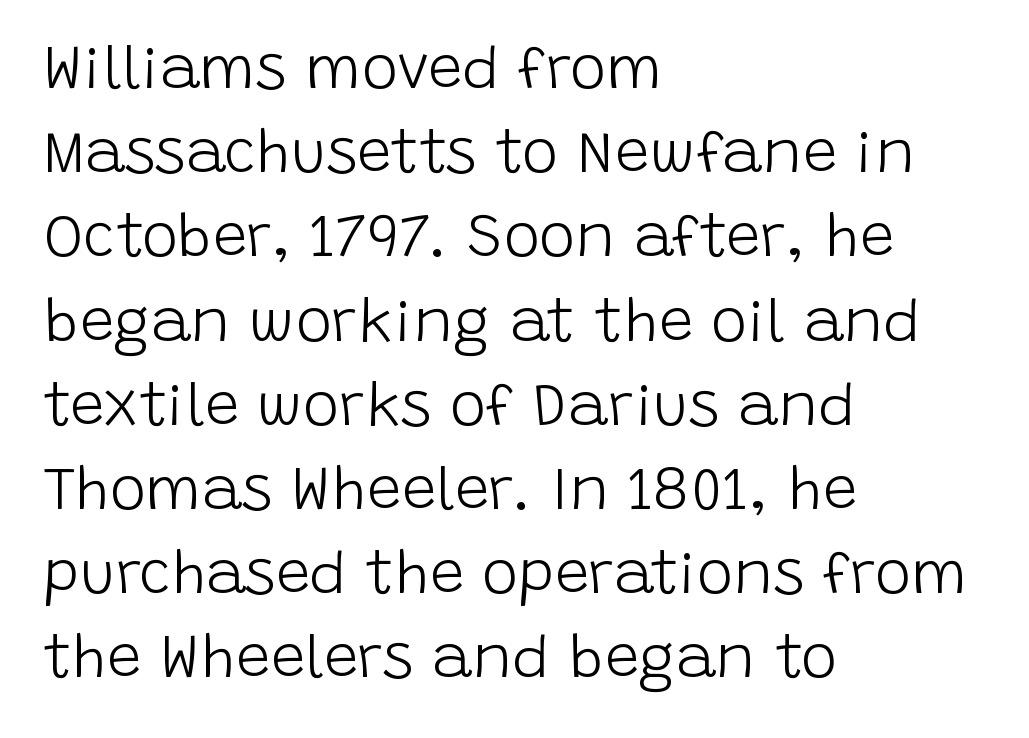
Quick note: underline off. Letter spacing: default. Varying glyph widths throughout — classic text-font behaviour. Is the type heavy? It reads as light-to-regular instead. The type sits square on the baseline with zero lean. Whoever set this chose a conventional vertical rhythm.
